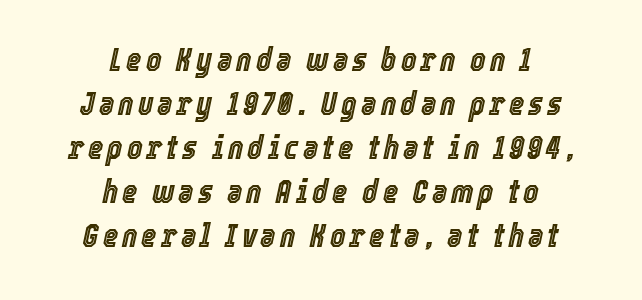
{"italic": "yes", "lean": "right", "slant_degrees": 12, "width": "condensed", "x_height": "medium", "monospaced": "no", "underline": "no", "align": "center", "line_spacing": "normal", "line_spacing_ratio": 1.33, "glyph_px": 33}
